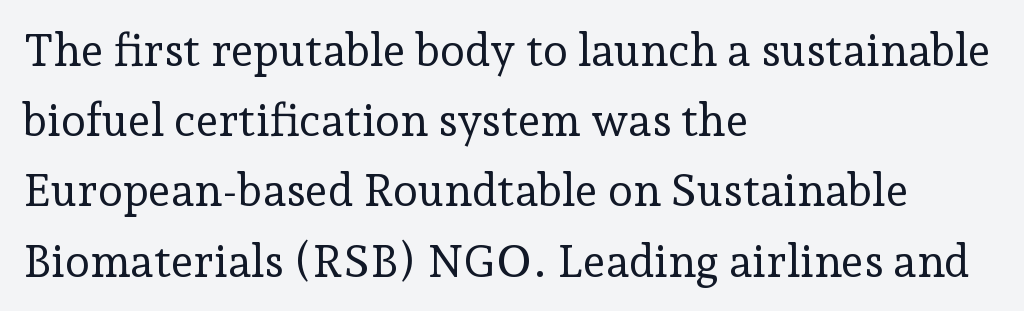
{"serif": "yes", "italic": "no", "bold": "no", "weight": "regular", "width": "normal", "stroke_contrast": "low", "x_height": "medium", "monospaced": "no", "underline": "no", "align": "left", "line_spacing": "normal", "line_spacing_ratio": 1.56, "letter_spacing": "normal", "letter_spacing_em": 0.0, "glyph_px": 45}
